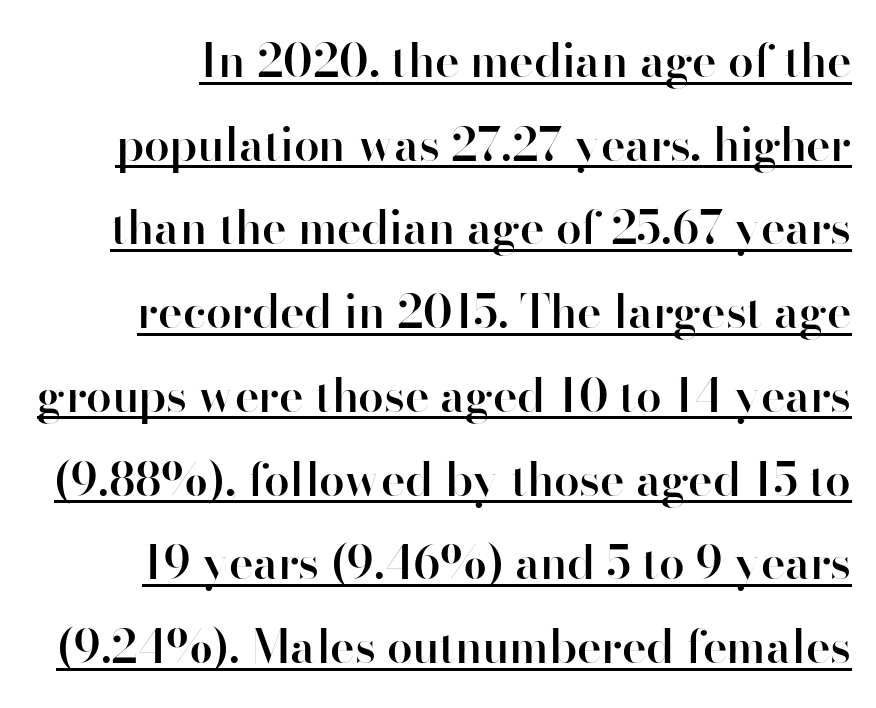
{"serif": "no", "italic": "no", "bold": "semi", "weight": "semibold", "width": "normal", "stroke_contrast": "high", "x_height": "small", "monospaced": "no", "underline": "yes", "line_spacing_ratio": 1.82, "letter_spacing": "normal", "letter_spacing_em": 0.0, "glyph_px": 46}
